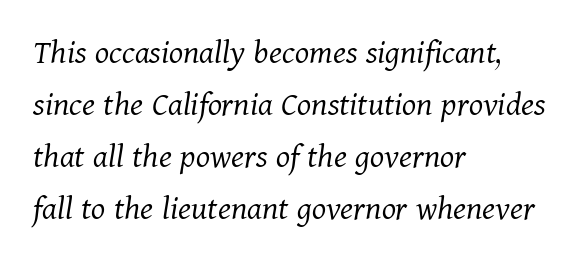
A typesetter would call this leading conventional body-copy spacing. Has an underline been added? It has not. The characters are drawn with everyday or finer stroke widths. Does the copy run flush right? No — it runs flush left.
